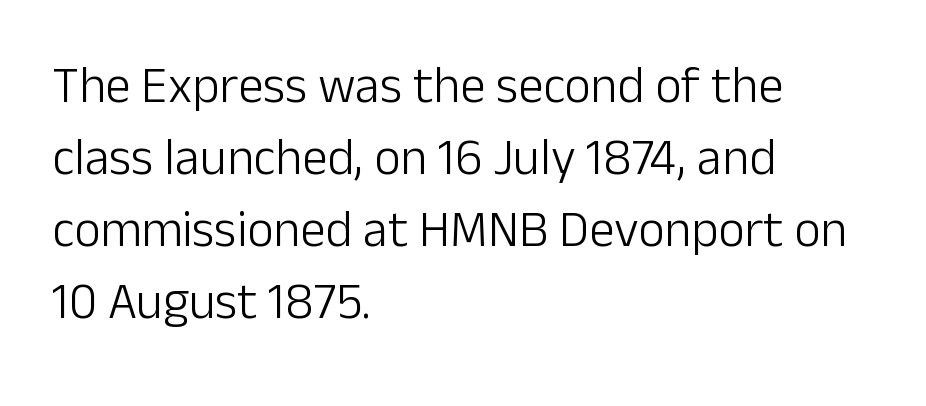
{"serif": "no", "italic": "no", "bold": "no", "weight": "light", "width": "normal", "stroke_contrast": "low", "x_height": "medium", "monospaced": "no", "underline": "no", "align": "left", "line_spacing": "normal", "line_spacing_ratio": 1.41, "letter_spacing": "normal", "letter_spacing_em": 0.0, "glyph_px": 51}
